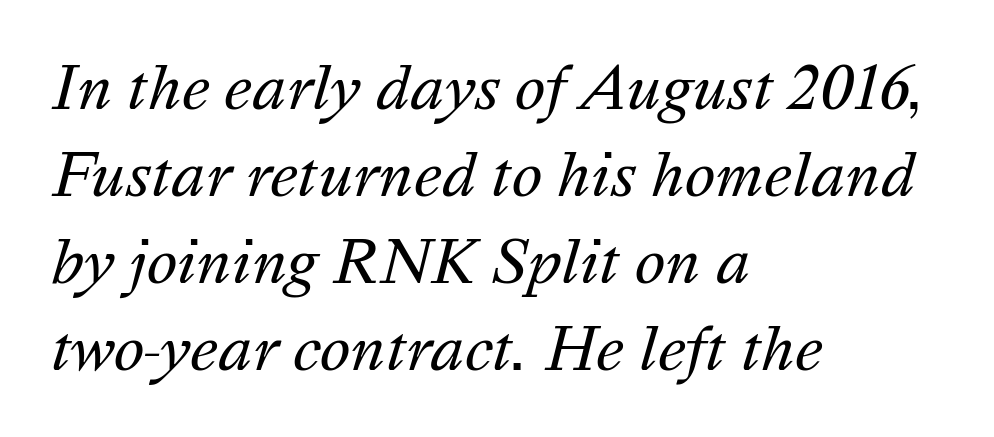
{"italic": "yes", "lean": "right", "slant_degrees": 16, "bold": "no", "weight": "regular", "width": "normal", "stroke_contrast": "medium", "x_height": "medium", "monospaced": "no", "underline": "no", "align": "left", "line_spacing": "normal", "line_spacing_ratio": 1.5, "letter_spacing": "normal", "letter_spacing_em": 0.0, "glyph_px": 58}
